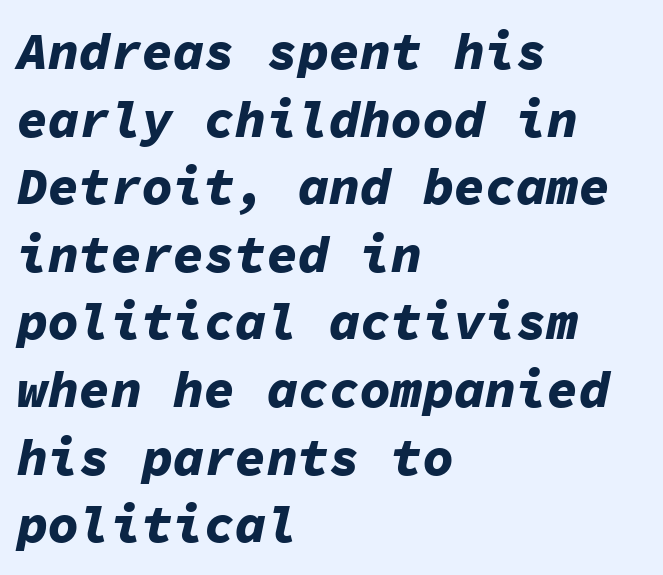
{"italic": "yes", "lean": "right", "slant_degrees": 11, "bold": "yes", "weight": "bold", "width": "normal", "stroke_contrast": "low", "x_height": "medium", "monospaced": "yes", "underline": "no", "align": "left", "line_spacing": "normal", "line_spacing_ratio": 1.3, "letter_spacing": "normal", "letter_spacing_em": 0.0, "glyph_px": 52}
